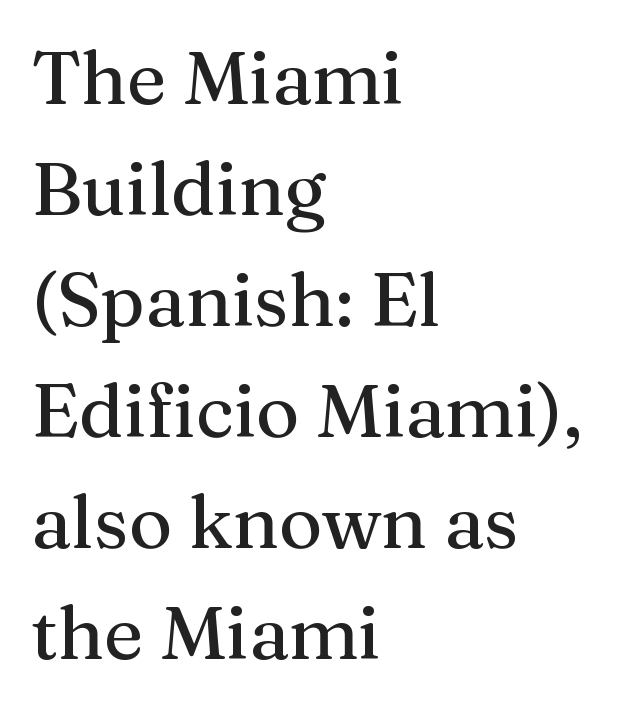
Quick note: interline space is typical. The rendering shows small feet on the letterforms — a serif design. Type without underlining. This sample uses plain, unmodified letter spacing.
